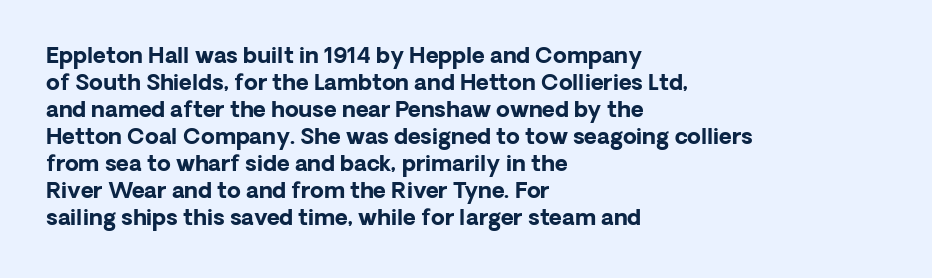
{"italic": "no", "bold": "yes", "underline": "no", "align": "left", "line_spacing_ratio": 1.23, "letter_spacing": "normal", "letter_spacing_em": 0.0, "glyph_px": 22}
